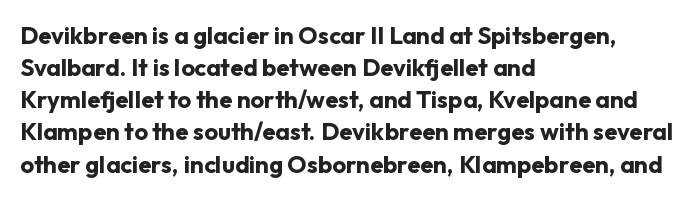
Q: Is the text bold? A: Yes.
Q: Is the text italic (slanted)? A: No, it is upright.
Q: Is the text underlined? A: No.
Q: How is the paragraph aligned? A: Left-aligned.
Q: Is the spacing between letters normal or unusually wide? A: Normal.
Q: Is the spacing between lines tight, normal or loose? A: Normal.
